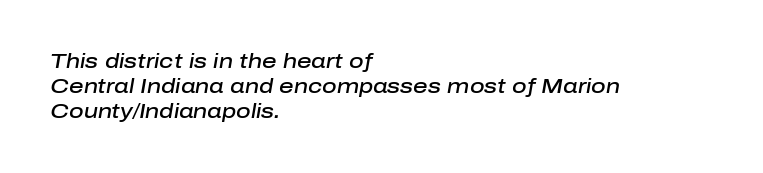
The image shows 20 px text type, italic (leaning right); set left-aligned, normal line spacing (1.25x), normal letter spacing, not underlined.
